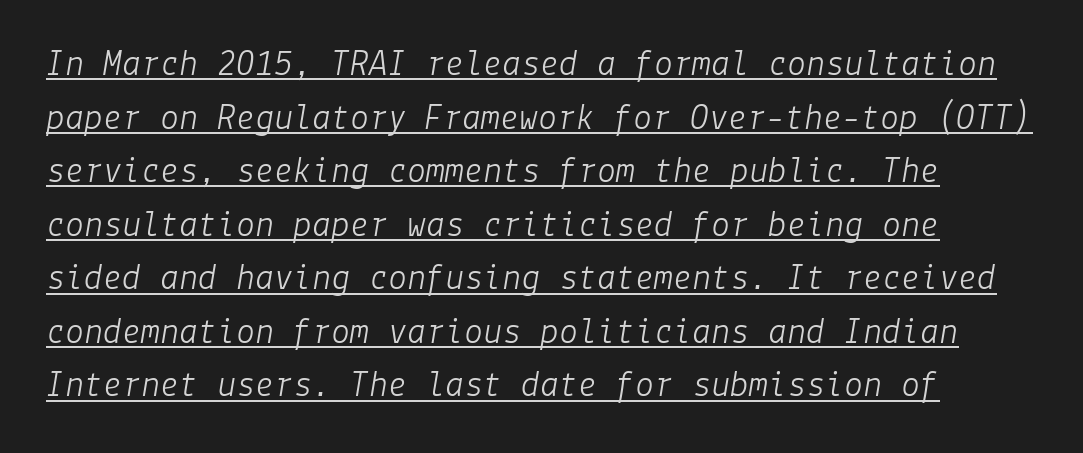
The image shows 38 px light type, italic (leaning right); set normal line spacing (1.41x), normal letter spacing, underlined; low stroke contrast and a medium x-height.
